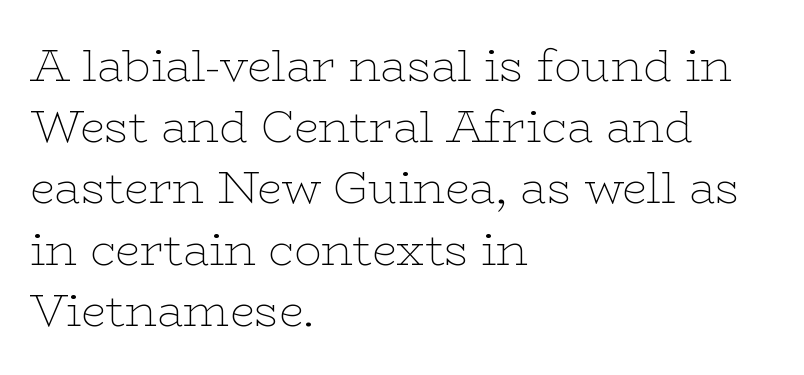
{"serif": "yes", "italic": "no", "bold": "no", "weight": "thin", "width": "wide", "stroke_contrast": "low", "x_height": "medium", "monospaced": "no", "underline": "no", "align": "left", "line_spacing": "normal", "line_spacing_ratio": 1.36, "letter_spacing": "normal", "letter_spacing_em": 0.0, "glyph_px": 45}
